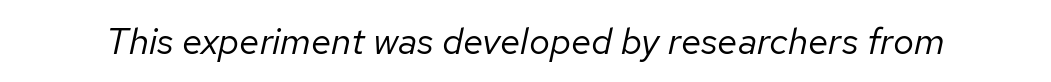
The image shows 37 px regular-weight type, italic (leaning right); set normal letter spacing, not underlined; low stroke contrast and a medium x-height.
